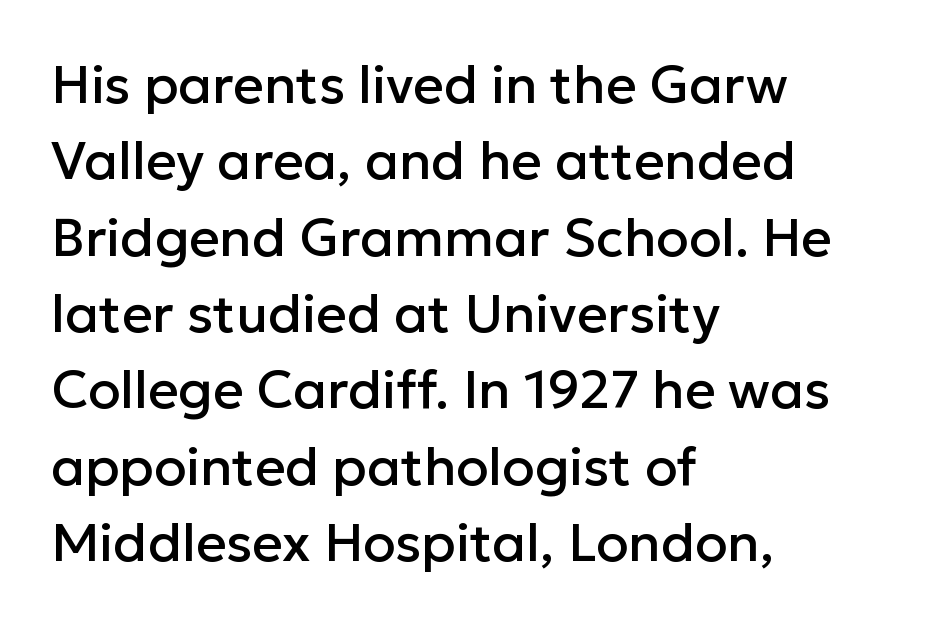
{"serif": "no", "italic": "no", "width": "normal", "stroke_contrast": "low", "x_height": "medium", "monospaced": "no", "underline": "no", "align": "left", "line_spacing": "normal", "line_spacing_ratio": 1.44, "letter_spacing": "normal", "letter_spacing_em": 0.0, "glyph_px": 53}
